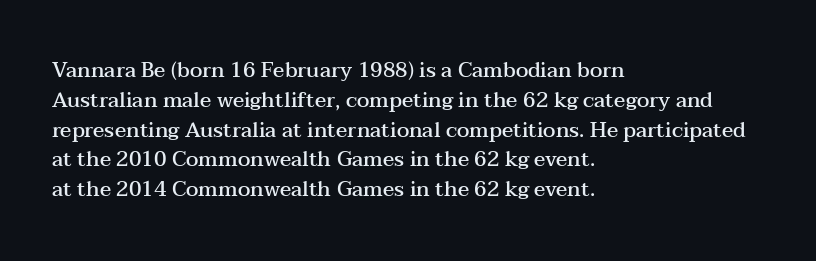
Q: Is the text bold? A: Semi-bold.
Q: Is the text italic (slanted)? A: No, it is upright.
Q: Is the text underlined? A: No.
Q: How is the paragraph aligned? A: Left-aligned.
Q: Is the spacing between letters normal or unusually wide? A: Normal.
Q: Is the spacing between lines tight, normal or loose? A: Normal.
